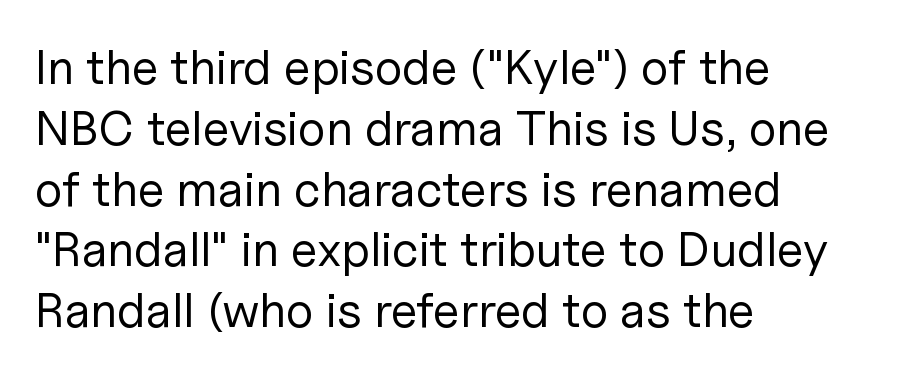
Q: Is the text bold? A: No.
Q: Is the text italic (slanted)? A: No, it is upright.
Q: Is the typeface a serif or a sans-serif typeface? A: Sans-serif.
Q: Is the text underlined? A: No.
Q: How is the paragraph aligned? A: Left-aligned.
Q: Is the spacing between letters normal or unusually wide? A: Normal.
Q: Width (condensed, normal, or wide)? A: Normal.
Q: Stroke contrast? A: Low.
Q: x-height? A: Medium.
Q: Monospaced? A: No.
